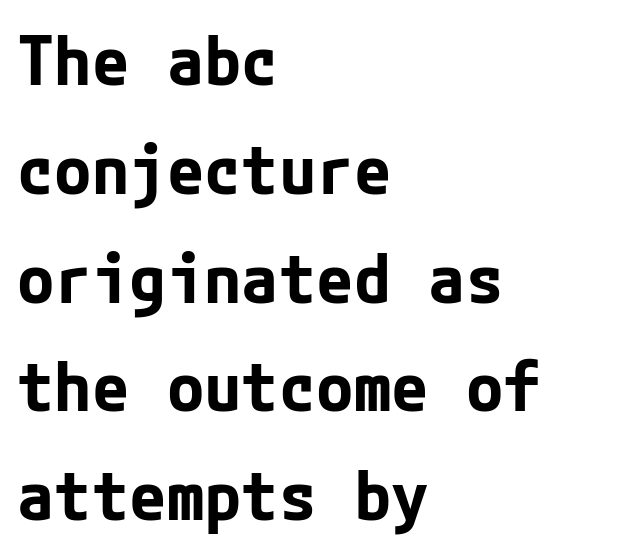
{"serif": "no", "italic": "no", "bold": "yes", "weight": "bold", "width": "normal", "stroke_contrast": "low", "x_height": "medium", "underline": "no", "align": "left", "line_spacing": "normal", "line_spacing_ratio": 1.6, "letter_spacing": "normal", "letter_spacing_em": 0.0, "glyph_px": 68}
